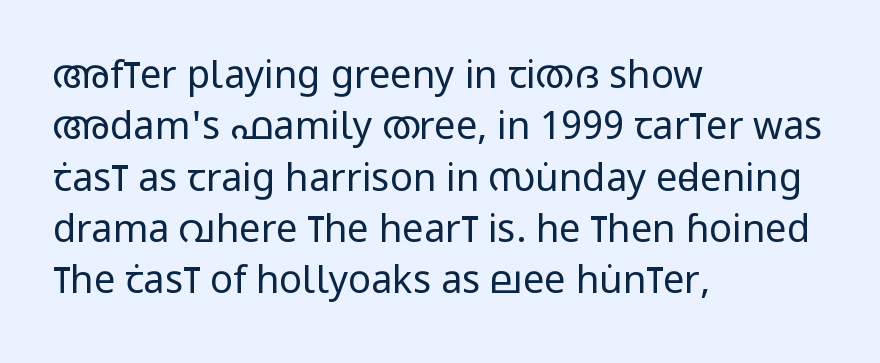
{"serif": "no", "italic": "no", "bold": "no", "weight": "regular", "width": "condensed", "stroke_contrast": "low", "x_height": "large", "monospaced": "no", "underline": "no", "align": "left", "line_spacing": "normal", "line_spacing_ratio": 1.35, "letter_spacing": "normal", "letter_spacing_em": 0.0, "glyph_px": 38}
